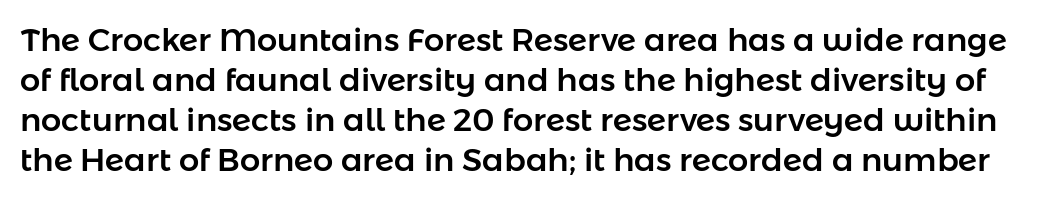
Character widths vary here, with narrow letters taking less room than wide ones. In terms of letterform style, serifs are entirely absent. The glyphs are unaccompanied by any horizontal stroke below them. A typesetter would mark this as roman, not italic. Quick note: interline space is typical.
